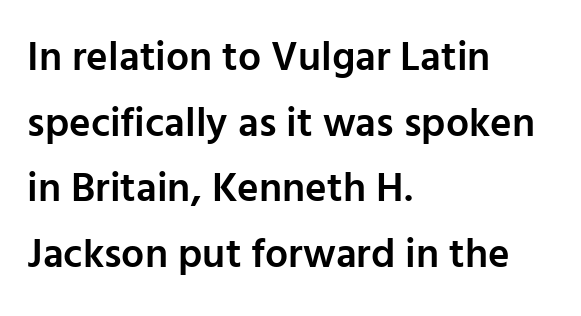
Q: Is the text bold? A: Semi-bold.
Q: Is the text italic (slanted)? A: No, it is upright.
Q: Is the typeface a serif or a sans-serif typeface? A: Sans-serif.
Q: Is the text underlined? A: No.
Q: How is the paragraph aligned? A: Left-aligned.
Q: Is the spacing between letters normal or unusually wide? A: Normal.
Q: Is the spacing between lines tight, normal or loose? A: Normal.
Q: Width (condensed, normal, or wide)? A: Normal.
Q: Stroke contrast? A: Low.
Q: x-height? A: Medium.
Q: Monospaced? A: No.
